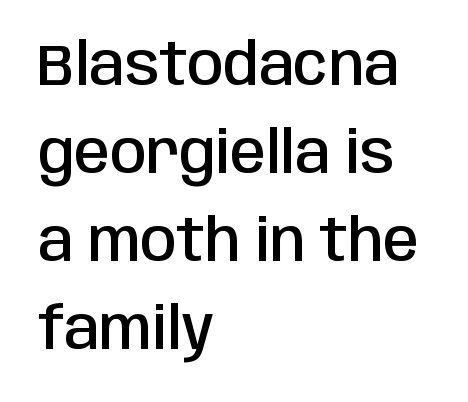
Q: Is the text bold? A: Semi-bold.
Q: Is the text italic (slanted)? A: No, it is upright.
Q: Is the typeface a serif or a sans-serif typeface? A: Sans-serif.
Q: Is the text underlined? A: No.
Q: How is the paragraph aligned? A: Left-aligned.
Q: Is the spacing between letters normal or unusually wide? A: Normal.
Q: Is the spacing between lines tight, normal or loose? A: Normal.
Q: Width (condensed, normal, or wide)? A: Condensed.
Q: Stroke contrast? A: Low.
Q: x-height? A: Large.
Q: Monospaced? A: No.
